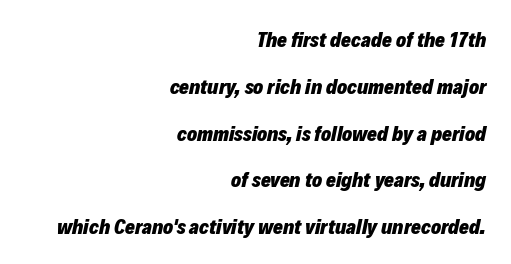
Q: Is the text bold? A: Yes.
Q: Is the text italic (slanted)? A: Yes, it leans right by about 12 degrees.
Q: Is the text underlined? A: No.
Q: How is the paragraph aligned? A: Right-aligned.
Q: Is the spacing between letters normal or unusually wide? A: Normal.
Q: Is the spacing between lines tight, normal or loose? A: Loose.
